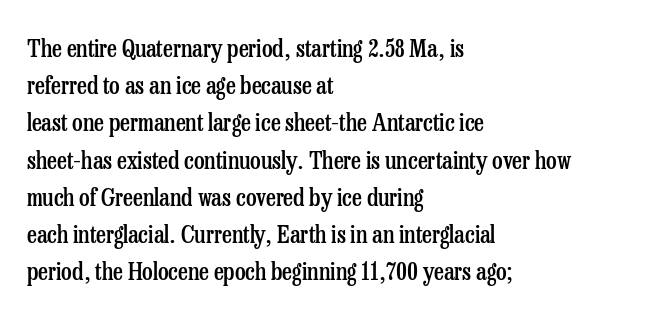
If you measured baseline to baseline, you'd find a middling distance. Summary of weight: moderately heavy, a semibold. Horizontal alignment here is leftward, the default for most running prose. Beneath every word, the page is bare.
